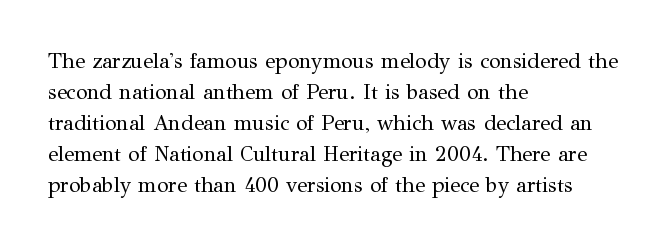
Q: Is the text bold? A: No.
Q: Is the text italic (slanted)? A: No, it is upright.
Q: Is the text underlined? A: No.
Q: How is the paragraph aligned? A: Left-aligned.
Q: Is the spacing between letters normal or unusually wide? A: Normal.
Q: Is the spacing between lines tight, normal or loose? A: Normal.
